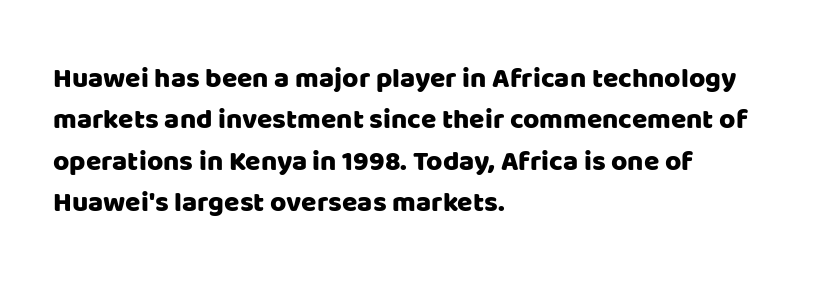
Q: Is the text italic (slanted)? A: No, it is upright.
Q: Is the typeface a serif or a sans-serif typeface? A: Sans-serif.
Q: Is the text underlined? A: No.
Q: How is the paragraph aligned? A: Left-aligned.
Q: Is the spacing between letters normal or unusually wide? A: Normal.
Q: Is the spacing between lines tight, normal or loose? A: Normal.
Q: Width (condensed, normal, or wide)? A: Normal.
Q: Stroke contrast? A: Low.
Q: x-height? A: Large.
Q: Monospaced? A: No.
